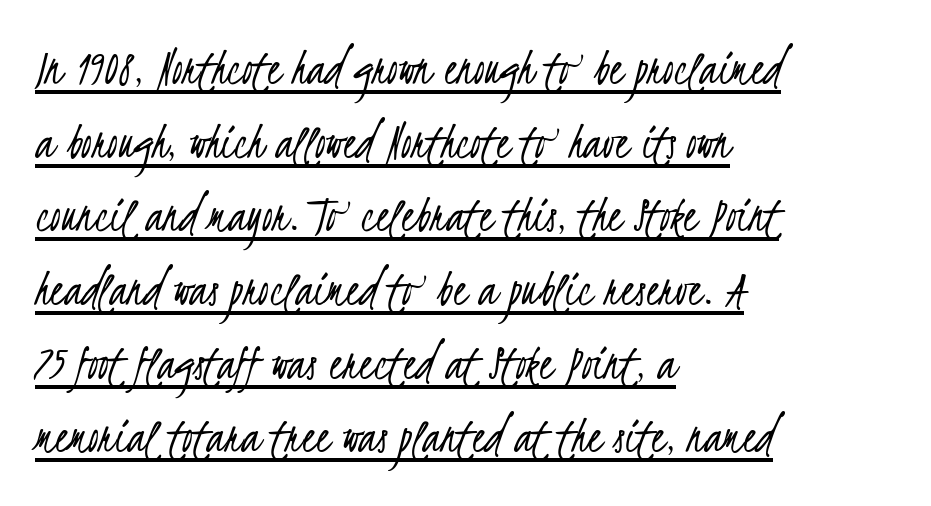
The image shows 53 px light, condensed sans-serif type; set left-aligned, normal line spacing (1.39x), normal letter spacing, underlined; low stroke contrast and a small x-height.
